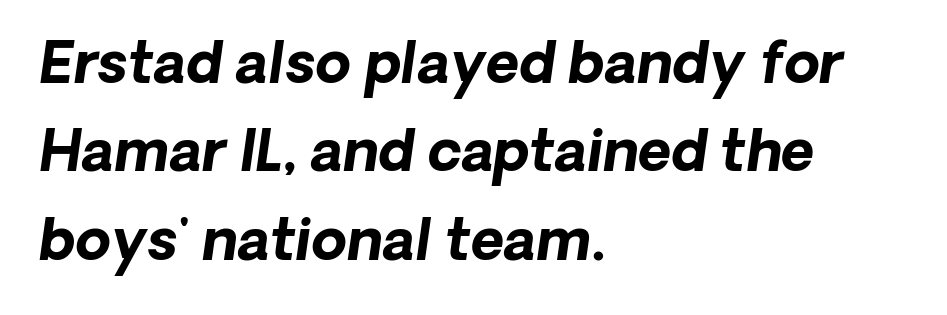
{"italic": "yes", "lean": "right", "slant_degrees": 8, "bold": "yes", "weight": "bold", "width": "normal", "stroke_contrast": "low", "x_height": "medium", "monospaced": "no", "underline": "no", "align": "left", "line_spacing": "normal", "line_spacing_ratio": 1.55, "letter_spacing": "normal", "letter_spacing_em": 0.0, "glyph_px": 57}
